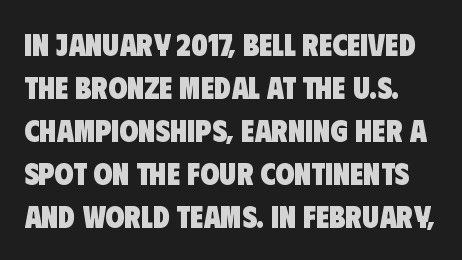
{"serif": "no", "bold": "yes", "weight": "heavy", "width": "condensed", "stroke_contrast": "low", "x_height": "large", "monospaced": "no", "underline": "no", "line_spacing": "normal", "line_spacing_ratio": 1.39, "letter_spacing": "normal", "letter_spacing_em": 0.0, "glyph_px": 31}
